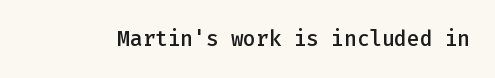
Typesetter's note: demi weight, one step under bold. The specimen omits any rule beneath the text block's lines. Is there any slant? The stems are plumb. Does extra space separate the letters? No, they use regular spacing.
